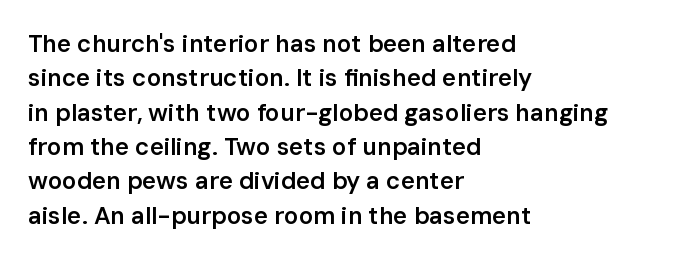
{"italic": "no", "bold": "semi", "underline": "no", "align": "left", "line_spacing": "normal", "line_spacing_ratio": 1.43, "letter_spacing": "normal", "letter_spacing_em": 0.0, "glyph_px": 24}
